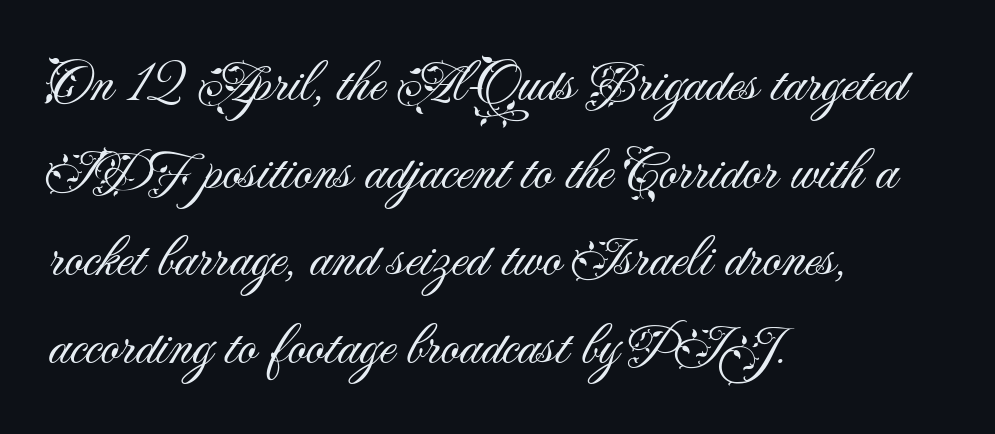
Q: Is the text bold? A: No.
Q: Is the text italic (slanted)? A: Yes.
Q: Is the typeface a serif or a sans-serif typeface? A: Sans-serif.
Q: Is the text underlined? A: No.
Q: How is the paragraph aligned? A: Left-aligned.
Q: Is the spacing between letters normal or unusually wide? A: Normal.
Q: Is the spacing between lines tight, normal or loose? A: Normal.
Q: Width (condensed, normal, or wide)? A: Normal.
Q: Stroke contrast? A: Medium.
Q: x-height? A: Small.
Q: Monospaced? A: No.
